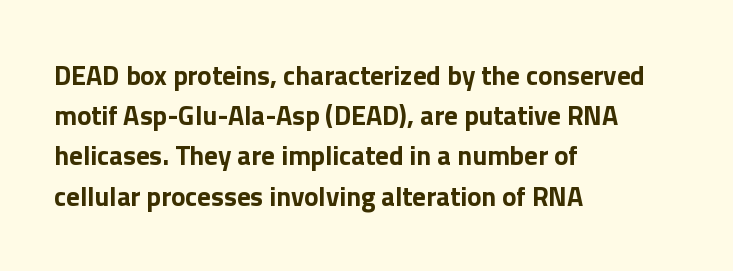
The rag falls on the right side of this text block. The axis of the letterforms is exactly vertical. Descender tails drop into unmarked territory. Inter-character spacing is left at the font's built-in metrics. Heavy, bold letterforms.
